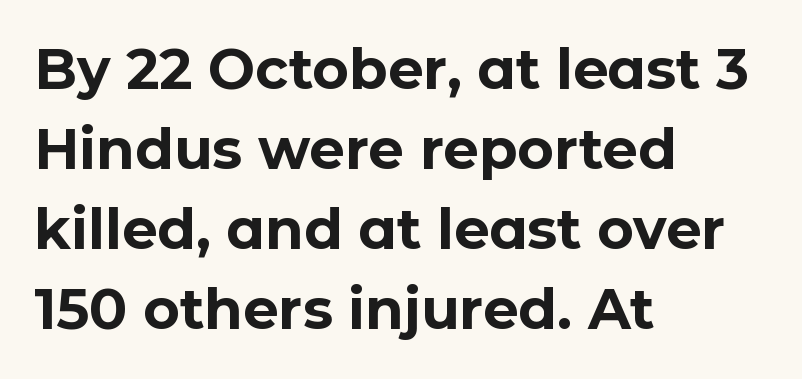
Q: Is the text bold? A: Yes.
Q: Is the text italic (slanted)? A: No, it is upright.
Q: Is the typeface a serif or a sans-serif typeface? A: Sans-serif.
Q: Is the text underlined? A: No.
Q: How is the paragraph aligned? A: Left-aligned.
Q: Is the spacing between letters normal or unusually wide? A: Normal.
Q: Is the spacing between lines tight, normal or loose? A: Normal.
Q: Width (condensed, normal, or wide)? A: Normal.
Q: Stroke contrast? A: Low.
Q: x-height? A: Medium.
Q: Monospaced? A: No.
